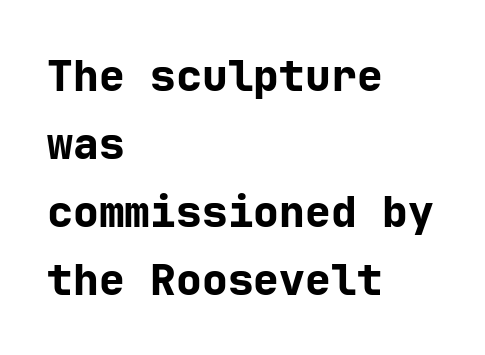
The image shows 43 px bold sans-serif type, upright; set left-aligned, normal line spacing (1.58x), normal letter spacing, not underlined; low stroke contrast and a medium x-height.
